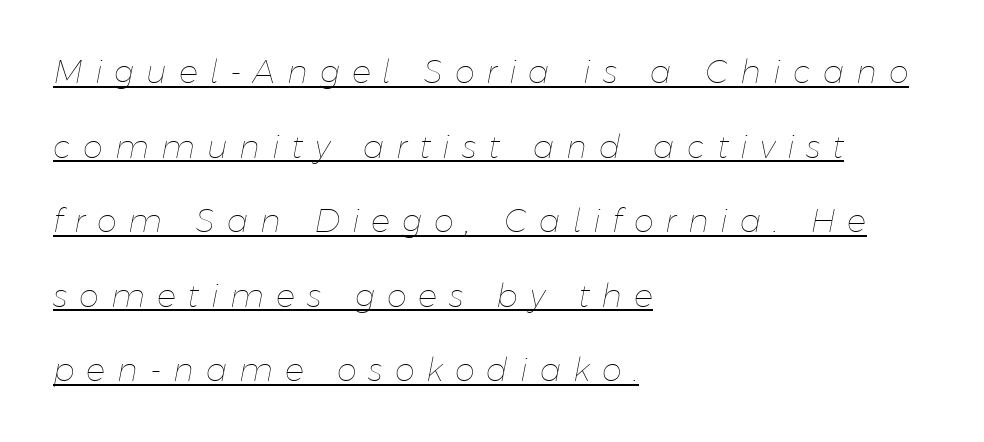
Every row of glyphs begins at an identical x-position on the left. These lines have a slow, spaced-out rhythm from letter to letter. A typesetter would call this proportional, since set widths differ per character. The passage shown stacks its lines with a broad gap. Counters stay open thanks to moderate or lighter strokes. These lines were composed using italics.
